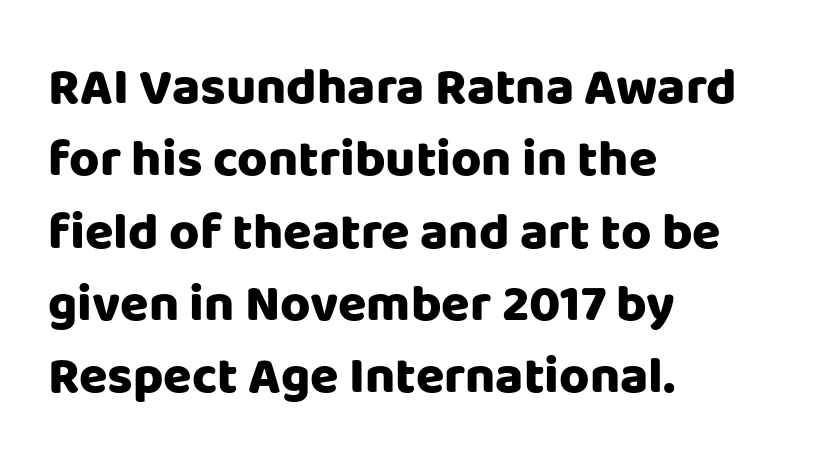
Rows of type keep a routine distance in the vertical direction. Is the type bold? Yes — the strokes are clearly thick and heavy. The rendering keeps characters at their native spacing. Descenders hang freely into open space. Quick note: not italic, upright.
